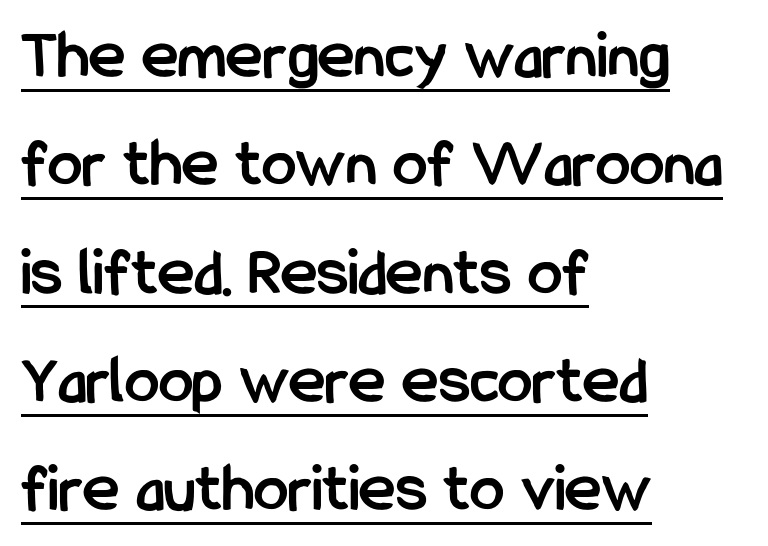
Q: Is the text bold? A: Yes.
Q: Is the text italic (slanted)? A: No, it is upright.
Q: Is the typeface a serif or a sans-serif typeface? A: Sans-serif.
Q: Is the text underlined? A: Yes.
Q: How is the paragraph aligned? A: Left-aligned.
Q: Is the spacing between letters normal or unusually wide? A: Normal.
Q: Is the spacing between lines tight, normal or loose? A: Normal.
Q: Width (condensed, normal, or wide)? A: Condensed.
Q: Stroke contrast? A: Low.
Q: x-height? A: Medium.
Q: Monospaced? A: No.
